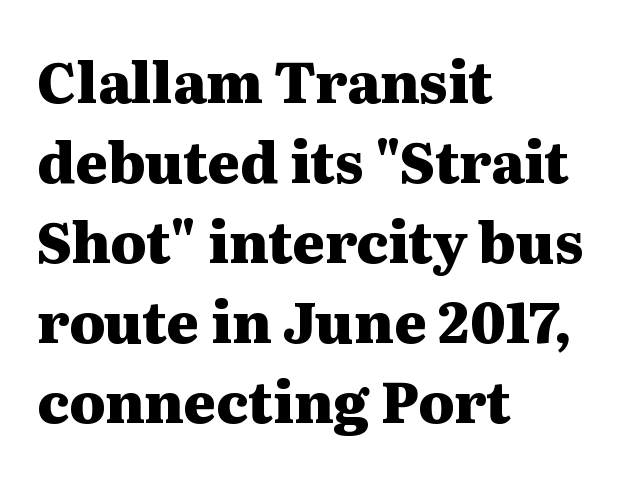
{"serif": "yes", "italic": "no", "bold": "yes", "weight": "heavy", "width": "wide", "stroke_contrast": "medium", "x_height": "medium", "monospaced": "no", "underline": "no", "align": "left", "line_spacing": "normal", "line_spacing_ratio": 1.43, "letter_spacing": "normal", "letter_spacing_em": 0.0, "glyph_px": 56}
